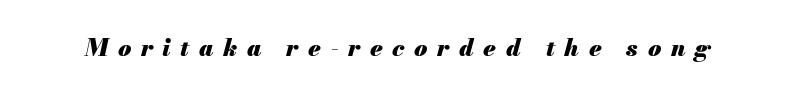
{"italic": "yes", "lean": "right", "slant_degrees": 13, "bold": "yes", "underline": "no", "letter_spacing": "wide", "letter_spacing_em": 0.4, "glyph_px": 24}
